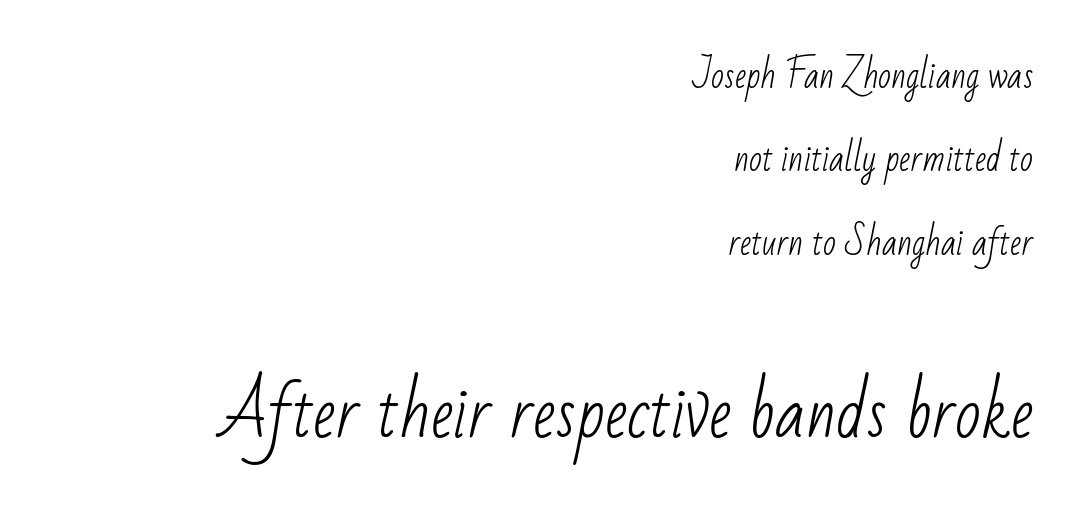
{"serif": "no", "bold": "no", "weight": "light", "width": "condensed", "stroke_contrast": "low", "x_height": "small", "monospaced": "no", "underline": "no", "align": "right", "line_spacing": "loose", "line_spacing_ratio": 2.45, "letter_spacing": "normal", "letter_spacing_em": 0.0, "larger_block": "second", "size_ratio": 2.0, "glyph_px": 68}
